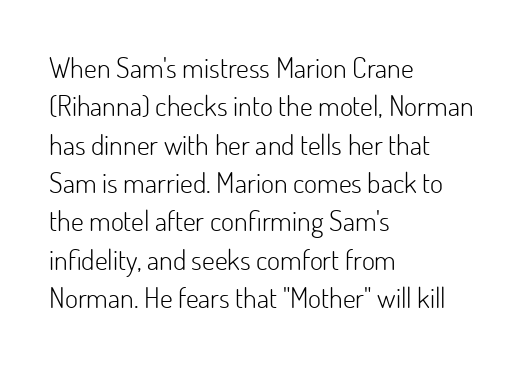
{"serif": "no", "italic": "no", "bold": "no", "weight": "light", "width": "normal", "stroke_contrast": "low", "x_height": "small", "monospaced": "no", "underline": "no", "align": "left", "line_spacing": "normal", "line_spacing_ratio": 1.37, "letter_spacing": "normal", "letter_spacing_em": 0.0, "glyph_px": 28}
